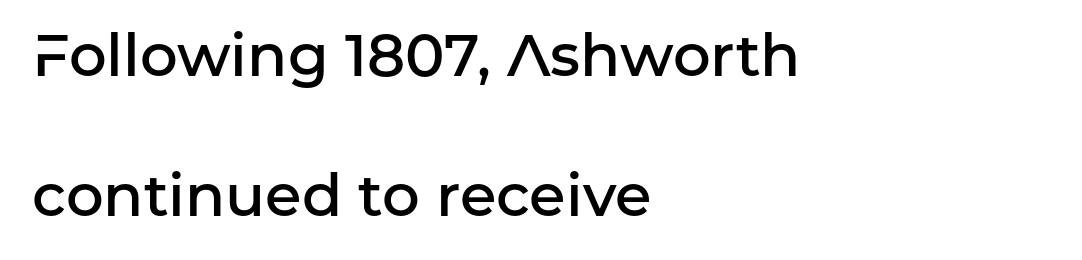
Q: Is the text bold? A: Semi-bold.
Q: Is the text italic (slanted)? A: No, it is upright.
Q: Is the typeface a serif or a sans-serif typeface? A: Sans-serif.
Q: Is the text underlined? A: No.
Q: How is the paragraph aligned? A: Left-aligned.
Q: Is the spacing between letters normal or unusually wide? A: Normal.
Q: Is the spacing between lines tight, normal or loose? A: Loose.
Q: Width (condensed, normal, or wide)? A: Normal.
Q: Stroke contrast? A: Low.
Q: x-height? A: Medium.
Q: Monospaced? A: No.
